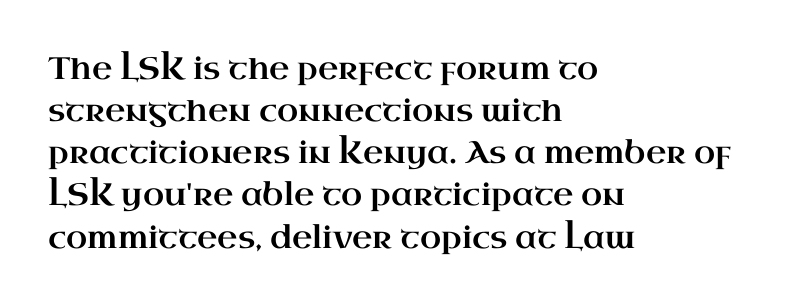
Q: Is the text italic (slanted)? A: No, it is upright.
Q: Is the typeface a serif or a sans-serif typeface? A: Serif.
Q: Is the text underlined? A: No.
Q: How is the paragraph aligned? A: Left-aligned.
Q: Is the spacing between letters normal or unusually wide? A: Normal.
Q: Is the spacing between lines tight, normal or loose? A: Normal.
Q: Width (condensed, normal, or wide)? A: Wide.
Q: Stroke contrast? A: High.
Q: x-height? A: Small.
Q: Monospaced? A: No.
